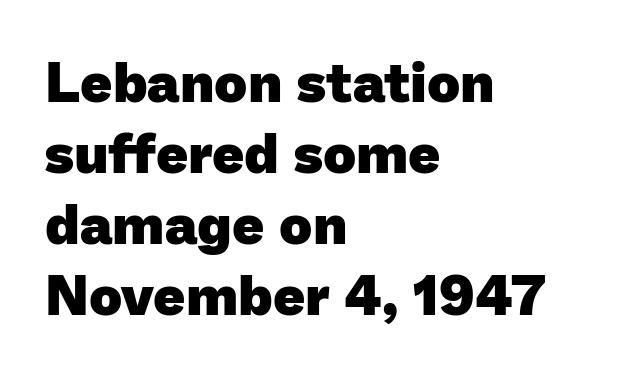
{"serif": "no", "bold": "yes", "weight": "heavy", "width": "normal", "stroke_contrast": "low", "x_height": "medium", "monospaced": "no", "underline": "no", "align": "left", "line_spacing": "normal", "line_spacing_ratio": 1.27, "letter_spacing": "normal", "letter_spacing_em": 0.0, "glyph_px": 56}
